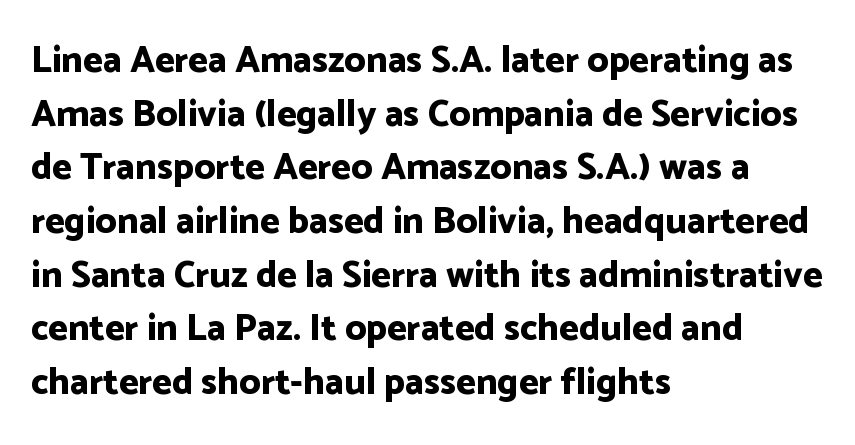
{"serif": "no", "italic": "no", "bold": "yes", "weight": "bold", "width": "normal", "stroke_contrast": "low", "x_height": "medium", "monospaced": "no", "underline": "no", "align": "left", "line_spacing": "normal", "line_spacing_ratio": 1.45, "letter_spacing": "normal", "letter_spacing_em": 0.0, "glyph_px": 37}
